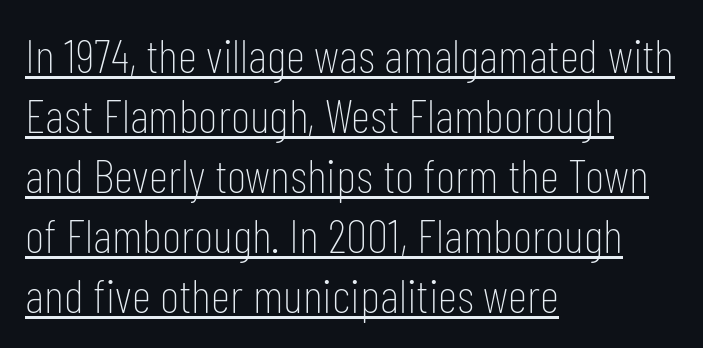
The image shows 48 px thin, condensed sans-serif type, upright; set left-aligned, normal line spacing (1.25x), normal letter spacing, underlined; low stroke contrast and a medium x-height.
